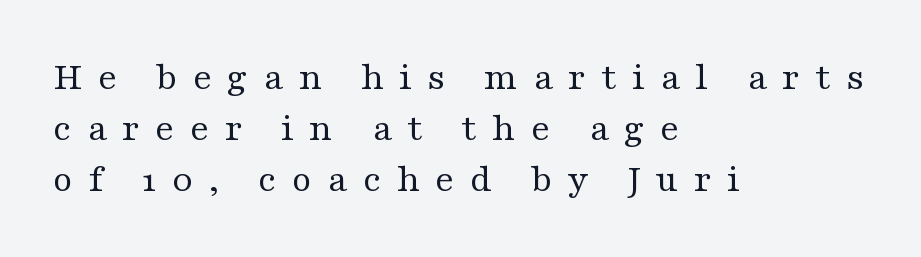
Q: Is the text bold? A: No.
Q: Is the text italic (slanted)? A: No, it is upright.
Q: Is the typeface a serif or a sans-serif typeface? A: Serif.
Q: Is the text underlined? A: No.
Q: How is the paragraph aligned? A: Left-aligned.
Q: Is the spacing between letters normal or unusually wide? A: Unusually wide.
Q: Is the spacing between lines tight, normal or loose? A: Normal.
Q: Width (condensed, normal, or wide)? A: Wide.
Q: Stroke contrast? A: Medium.
Q: x-height? A: Medium.
Q: Monospaced? A: No.
